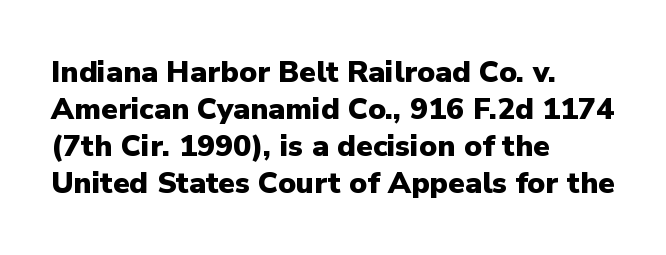
Ascenders rise straight up at ninety degrees. Character widths vary here, with narrow letters taking less room than wide ones. Beneath every word, the page is bare. How are the letters spaced? Ordinarily, with no added tracking. Notice how the passage keeps a crisp vertical edge on the left only. Serif or sans? Sans — the stroke terminals are bare.
